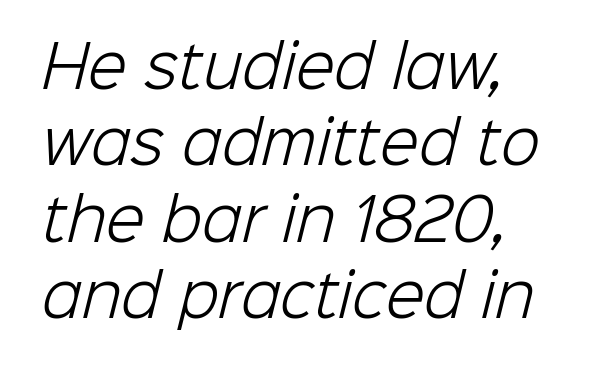
The image shows 57 px light sans-serif type; set left-aligned, normal line spacing (1.34x), normal letter spacing, not underlined; low stroke contrast and a medium x-height.
